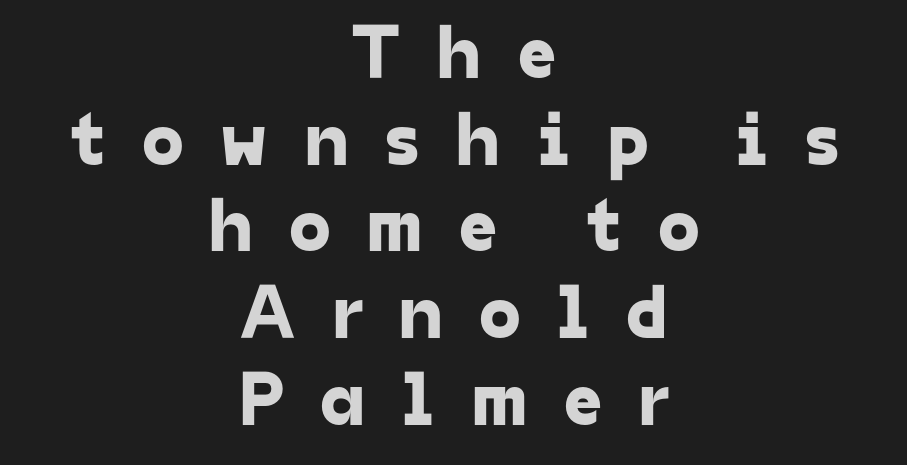
The image shows 76 px sans-serif type; set centered, tight line spacing (1.14x), unusually wide letter spacing (+0.47 em), not underlined; low stroke contrast and a medium x-height.
